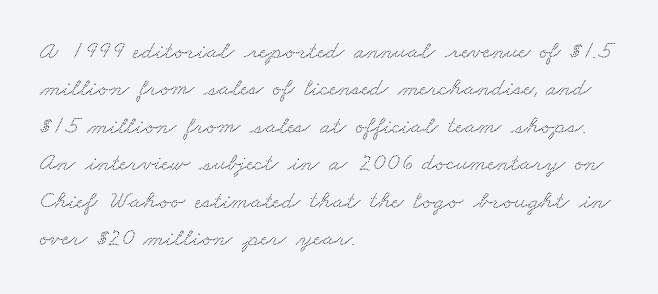
What's the leading like? Ordinary, nothing unusual. Default kerning and tracking; the words read as compact shapes. The foot of each line stays bare and open. Compared with a centered layout, this one pins lines to the left instead.
